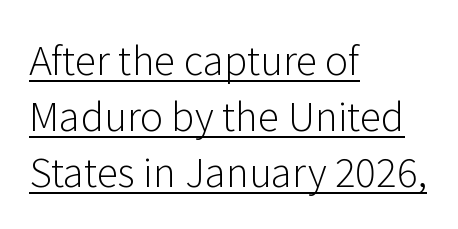
Q: Is the text bold? A: No.
Q: Is the text italic (slanted)? A: No, it is upright.
Q: Is the typeface a serif or a sans-serif typeface? A: Sans-serif.
Q: Is the text underlined? A: Yes.
Q: How is the paragraph aligned? A: Left-aligned.
Q: Is the spacing between letters normal or unusually wide? A: Normal.
Q: Is the spacing between lines tight, normal or loose? A: Normal.
Q: Width (condensed, normal, or wide)? A: Normal.
Q: Stroke contrast? A: Low.
Q: x-height? A: Medium.
Q: Monospaced? A: No.
